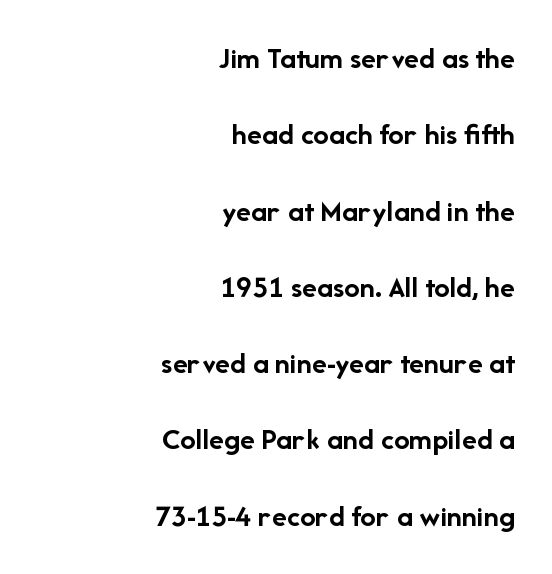
{"serif": "no", "italic": "no", "bold": "yes", "weight": "semibold", "width": "normal", "stroke_contrast": "low", "x_height": "medium", "monospaced": "no", "underline": "no", "align": "right", "line_spacing": "loose", "line_spacing_ratio": 2.46, "letter_spacing": "normal", "letter_spacing_em": 0.0, "glyph_px": 31}
